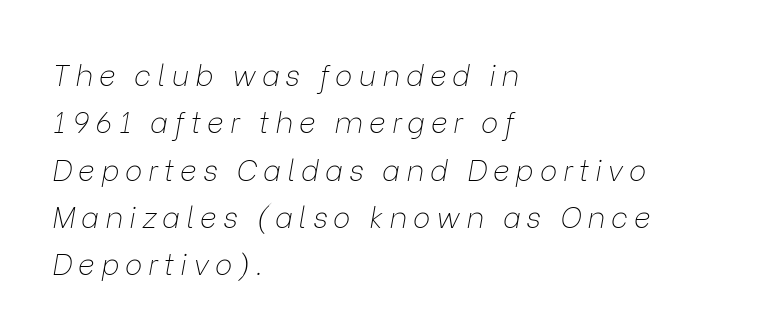
{"italic": "yes", "lean": "right", "slant_degrees": 9, "bold": "no", "weight": "thin", "width": "normal", "stroke_contrast": "low", "x_height": "medium", "monospaced": "no", "underline": "no", "align": "left", "line_spacing": "normal", "line_spacing_ratio": 1.63, "letter_spacing": "wide", "letter_spacing_em": 0.21, "glyph_px": 29}
